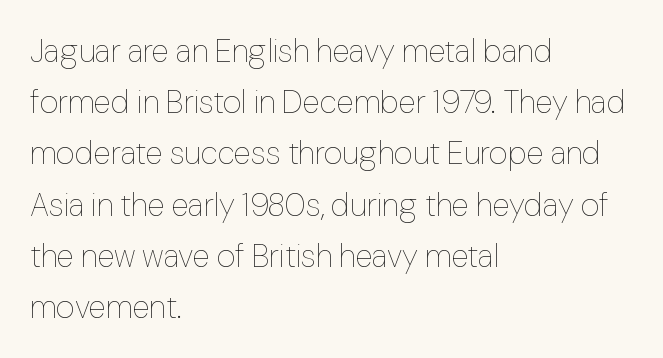
Q: Is the text bold? A: No.
Q: Is the text italic (slanted)? A: No, it is upright.
Q: Is the text underlined? A: No.
Q: How is the paragraph aligned? A: Left-aligned.
Q: Is the spacing between letters normal or unusually wide? A: Normal.
Q: Is the spacing between lines tight, normal or loose? A: Normal.
Q: Width (condensed, normal, or wide)? A: Normal.
Q: Stroke contrast? A: Low.
Q: x-height? A: Medium.
Q: Monospaced? A: No.
